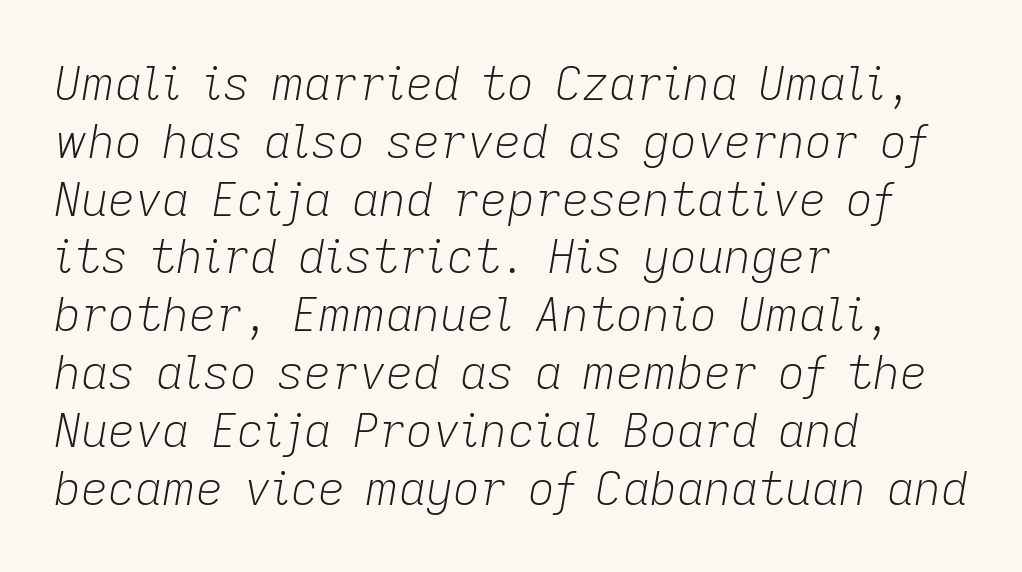
{"italic": "yes", "lean": "right", "slant_degrees": 9, "bold": "no", "weight": "light", "width": "normal", "stroke_contrast": "low", "x_height": "medium", "monospaced": "no", "underline": "no", "align": "left", "line_spacing_ratio": 1.23, "letter_spacing": "normal", "letter_spacing_em": 0.0, "glyph_px": 47}
